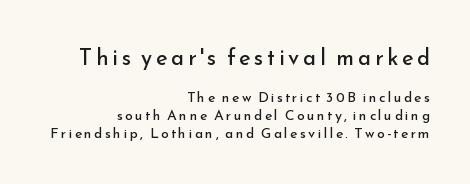
The passage shown is not bold in any degree. Ordinary non-slanted type is in use. Reading down the column, the eye jumps a familiar distance to each next line. The lines in this sample share a right terminus and differ only in where they begin. Only glyphs here, with clear space below each row. The initial chunk of copy outweighs the following chunk in type size.
